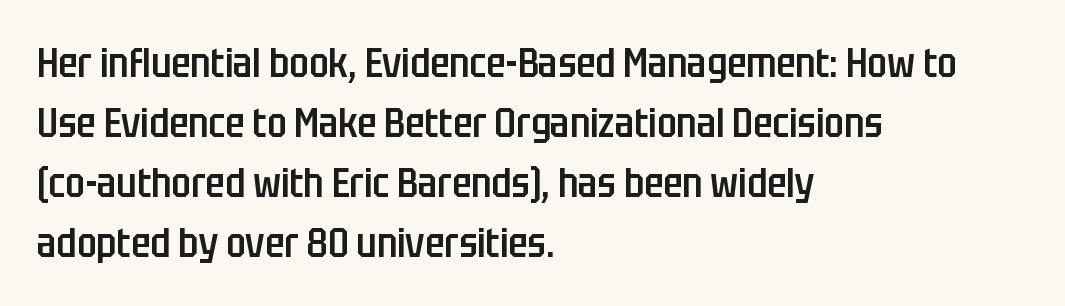
Q: Is the text bold? A: Semi-bold.
Q: Is the text italic (slanted)? A: No, it is upright.
Q: Is the typeface a serif or a sans-serif typeface? A: Sans-serif.
Q: Is the text underlined? A: No.
Q: How is the paragraph aligned? A: Left-aligned.
Q: Is the spacing between letters normal or unusually wide? A: Normal.
Q: Is the spacing between lines tight, normal or loose? A: Normal.
Q: Width (condensed, normal, or wide)? A: Condensed.
Q: Stroke contrast? A: Low.
Q: x-height? A: Large.
Q: Monospaced? A: No.
